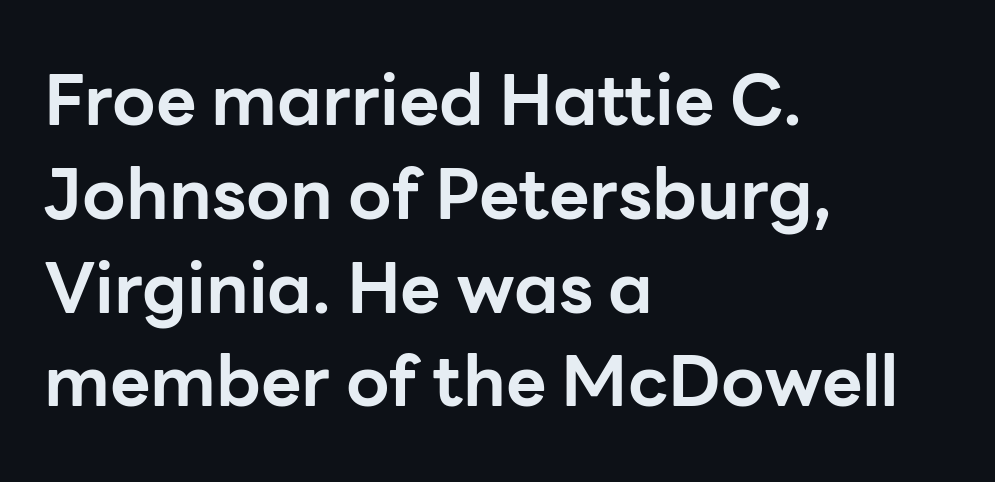
{"serif": "no", "italic": "no", "bold": "yes", "weight": "bold", "width": "normal", "stroke_contrast": "low", "x_height": "medium", "monospaced": "no", "underline": "no", "align": "left", "line_spacing": "normal", "line_spacing_ratio": 1.34, "letter_spacing": "normal", "letter_spacing_em": 0.0, "glyph_px": 70}
